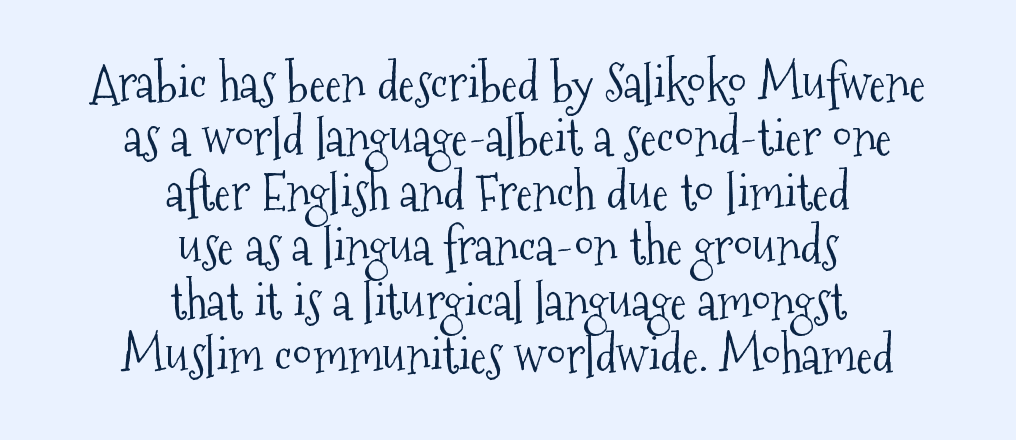
Q: Is the text bold? A: No.
Q: Is the text italic (slanted)? A: No, it is upright.
Q: Is the typeface a serif or a sans-serif typeface? A: Serif.
Q: Is the text underlined? A: No.
Q: How is the paragraph aligned? A: Centered.
Q: Is the spacing between letters normal or unusually wide? A: Normal.
Q: Is the spacing between lines tight, normal or loose? A: Tight.
Q: Width (condensed, normal, or wide)? A: Condensed.
Q: Stroke contrast? A: Medium.
Q: x-height? A: Medium.
Q: Monospaced? A: No.
